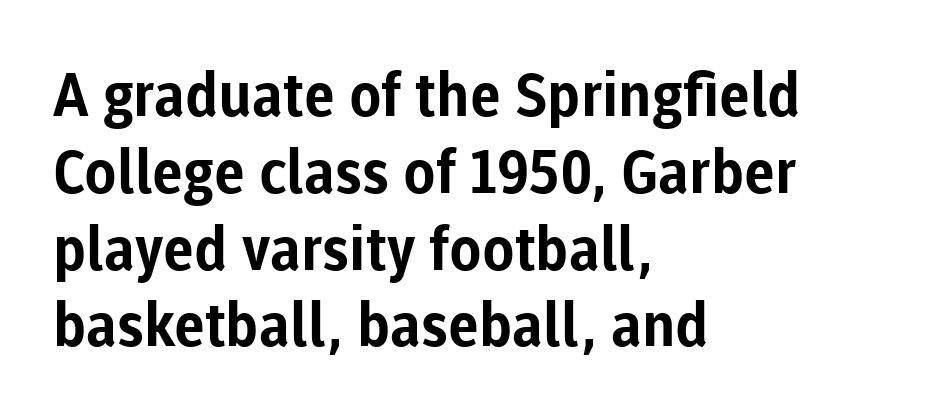
Q: Is the text bold? A: Yes.
Q: Is the text italic (slanted)? A: No, it is upright.
Q: Is the typeface a serif or a sans-serif typeface? A: Sans-serif.
Q: Is the text underlined? A: No.
Q: How is the paragraph aligned? A: Left-aligned.
Q: Is the spacing between letters normal or unusually wide? A: Normal.
Q: Is the spacing between lines tight, normal or loose? A: Normal.
Q: Width (condensed, normal, or wide)? A: Normal.
Q: Stroke contrast? A: Low.
Q: x-height? A: Medium.
Q: Monospaced? A: No.
